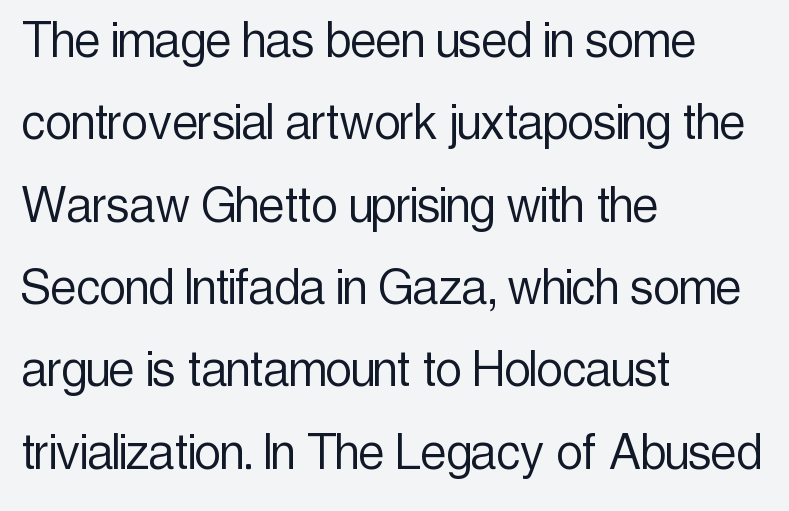
Q: Is the text bold? A: No.
Q: Is the text italic (slanted)? A: No, it is upright.
Q: Is the typeface a serif or a sans-serif typeface? A: Sans-serif.
Q: Is the text underlined? A: No.
Q: How is the paragraph aligned? A: Left-aligned.
Q: Is the spacing between letters normal or unusually wide? A: Normal.
Q: Is the spacing between lines tight, normal or loose? A: Normal.
Q: Width (condensed, normal, or wide)? A: Condensed.
Q: x-height? A: Medium.
Q: Monospaced? A: No.
